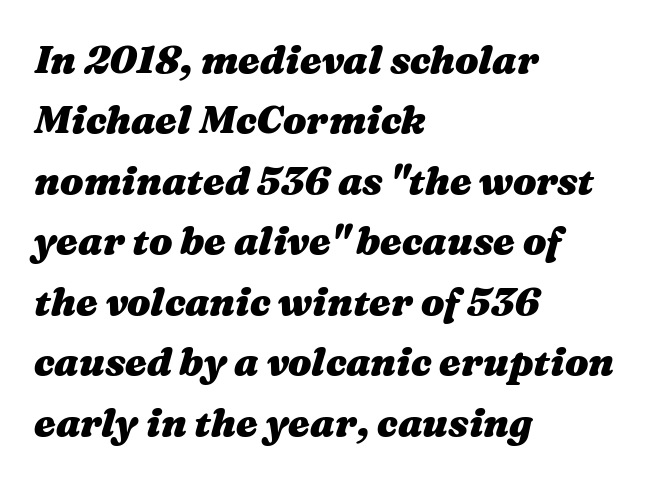
The image shows 39 px heavy, wide type, italic (leaning right); set left-aligned, normal line spacing (1.55x), normal letter spacing, not underlined; medium stroke contrast and a medium x-height.
